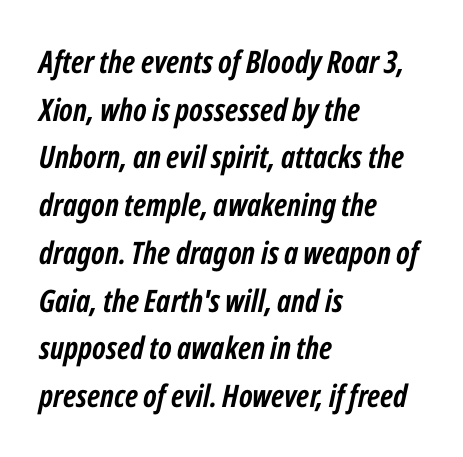
{"italic": "yes", "lean": "right", "slant_degrees": 12, "bold": "yes", "weight": "semibold", "width": "condensed", "stroke_contrast": "low", "x_height": "medium", "monospaced": "no", "underline": "no", "align": "left", "line_spacing": "normal", "line_spacing_ratio": 1.54, "letter_spacing": "normal", "letter_spacing_em": 0.0, "glyph_px": 31}
